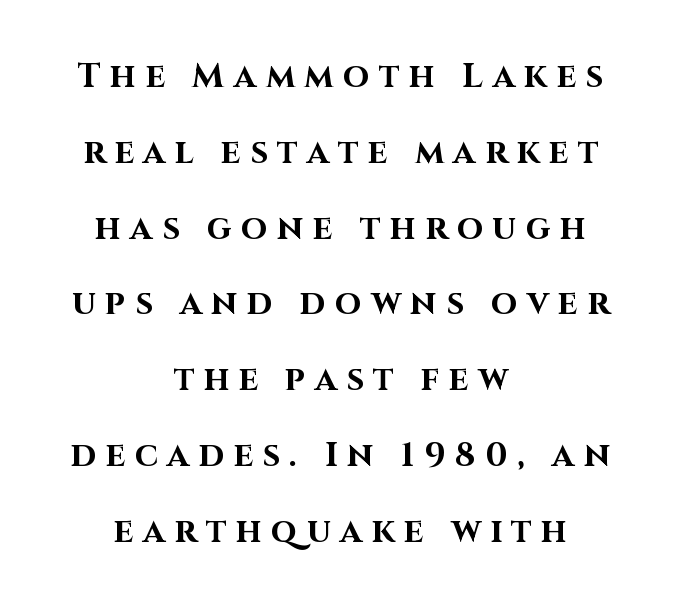
The space directly below the letters is spotless. A typesetter would call this proportional, since set widths differ per character. What weight is shown? A full bold with thick strokes. Font category for this specimen: sans-serif. Posture: vertical.
